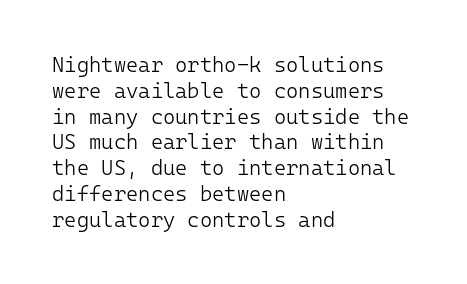
Q: Is the text bold? A: No.
Q: Is the text italic (slanted)? A: No, it is upright.
Q: Is the text underlined? A: No.
Q: How is the paragraph aligned? A: Left-aligned.
Q: Is the spacing between letters normal or unusually wide? A: Normal.
